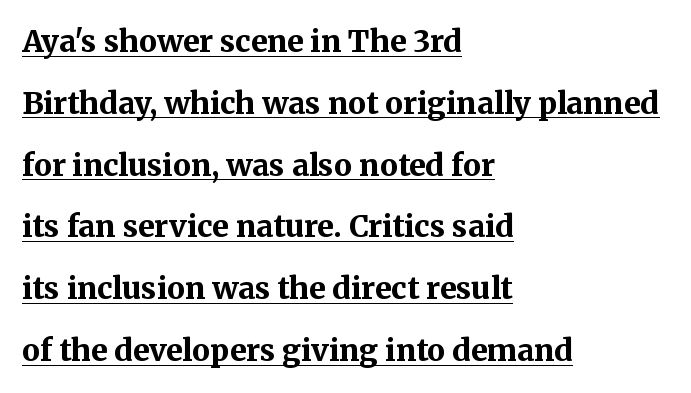
Q: Is the text bold? A: Yes.
Q: Is the text italic (slanted)? A: No, it is upright.
Q: Is the typeface a serif or a sans-serif typeface? A: Serif.
Q: Is the text underlined? A: Yes.
Q: How is the paragraph aligned? A: Left-aligned.
Q: Is the spacing between letters normal or unusually wide? A: Normal.
Q: Is the spacing between lines tight, normal or loose? A: Loose.
Q: Width (condensed, normal, or wide)? A: Normal.
Q: Stroke contrast? A: Medium.
Q: x-height? A: Medium.
Q: Monospaced? A: No.
